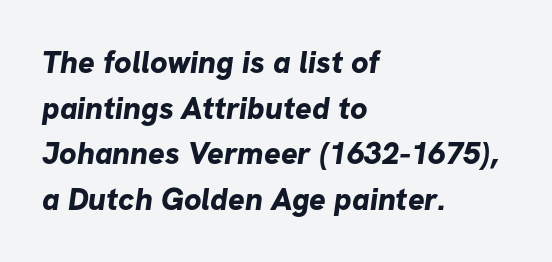
Q: Is the text bold? A: Yes.
Q: Is the typeface a serif or a sans-serif typeface? A: Sans-serif.
Q: Is the text underlined? A: No.
Q: How is the paragraph aligned? A: Left-aligned.
Q: Is the spacing between letters normal or unusually wide? A: Normal.
Q: Is the spacing between lines tight, normal or loose? A: Normal.
Q: Width (condensed, normal, or wide)? A: Normal.
Q: Stroke contrast? A: Low.
Q: x-height? A: Medium.
Q: Monospaced? A: No.
